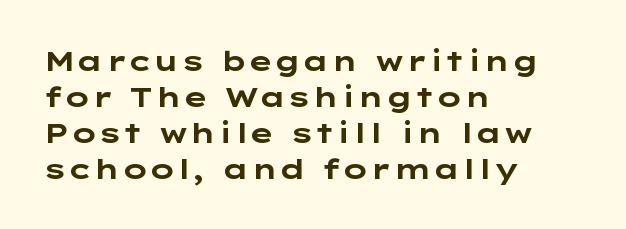
Q: Is the text bold? A: Yes.
Q: Is the text italic (slanted)? A: No, it is upright.
Q: Is the typeface a serif or a sans-serif typeface? A: Sans-serif.
Q: Is the text underlined? A: No.
Q: How is the paragraph aligned? A: Left-aligned.
Q: Is the spacing between letters normal or unusually wide? A: Normal.
Q: Is the spacing between lines tight, normal or loose? A: Normal.
Q: Width (condensed, normal, or wide)? A: Wide.
Q: Stroke contrast? A: Low.
Q: x-height? A: Medium.
